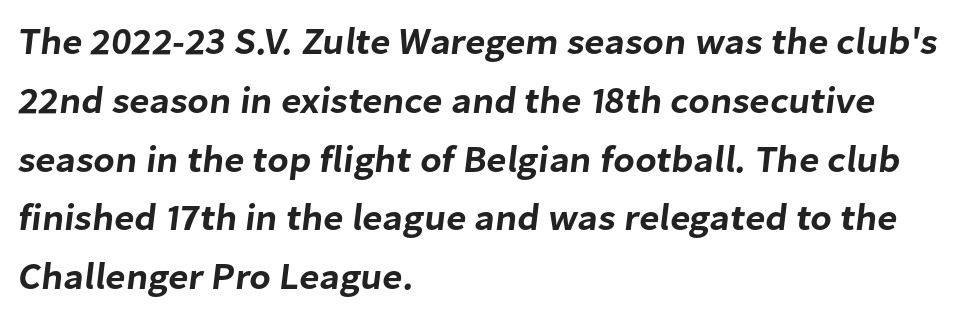
The horizontal fit of the characters is conventional and even. Anything drawn beneath the words? Only blank space. All the whitespace from short lines collects on the right. The vertical gap from one line to the next is medium.
